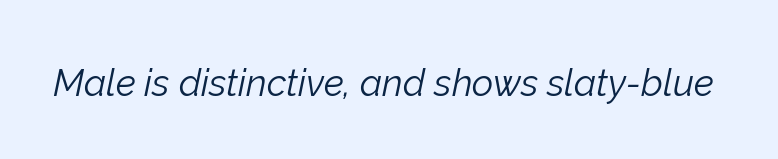
Q: Is the text bold? A: No.
Q: Is the text italic (slanted)? A: Yes, it leans right by about 12 degrees.
Q: Is the text underlined? A: No.
Q: Is the spacing between letters normal or unusually wide? A: Normal.
Q: Width (condensed, normal, or wide)? A: Normal.
Q: Stroke contrast? A: Low.
Q: x-height? A: Medium.
Q: Monospaced? A: No.
